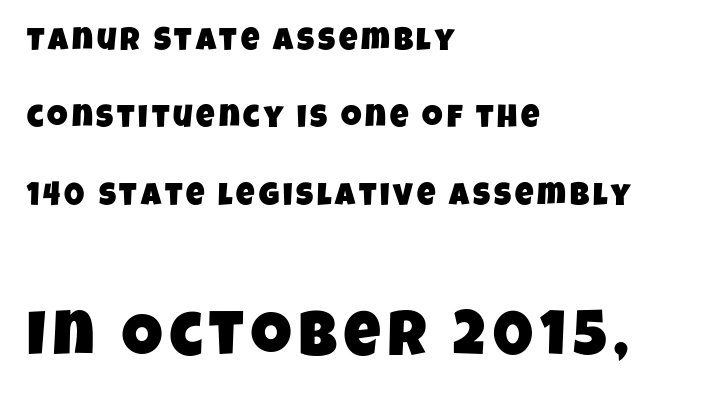
Q: Is the typeface a serif or a sans-serif typeface? A: Sans-serif.
Q: Is the text underlined? A: No.
Q: How is the paragraph aligned? A: Left-aligned.
Q: Is the spacing between lines tight, normal or loose? A: Loose.
Q: Which block of text is set in a larger size, the first (top) or the second (bottom)? A: The second (bottom) one.
Q: Width (condensed, normal, or wide)? A: Condensed.
Q: Stroke contrast? A: Low.
Q: x-height? A: Large.
Q: Monospaced? A: No.
